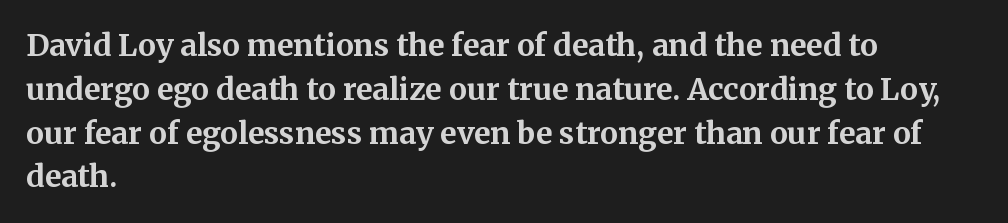
The image shows 30 px bold serif type, upright; set left-aligned, normal line spacing (1.46x), normal letter spacing, not underlined; medium stroke contrast and a medium x-height.
